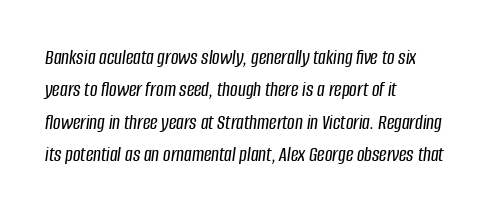
Check under the words: just untouched page. This sample uses plain, unmodified letter spacing. Tall strokes in this sample are angled rather than plumb. Every row of glyphs begins at an identical x-position on the left. Baseline-to-baseline distance is the conventional proportion of letter height.
